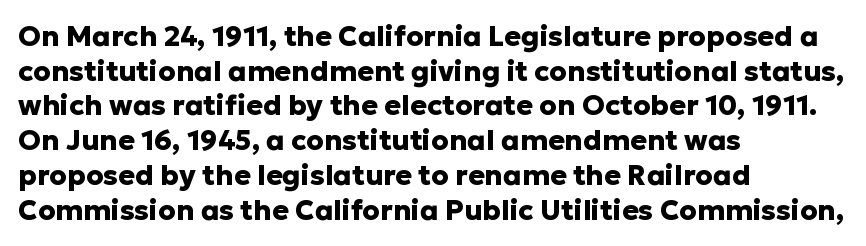
The typesetting leans heavy: a genuine bold. The type sits square on the baseline with zero lean. Check the space under the baseline: it is left empty. Here the designer chose a conventional face with non-uniform glyph widths.
